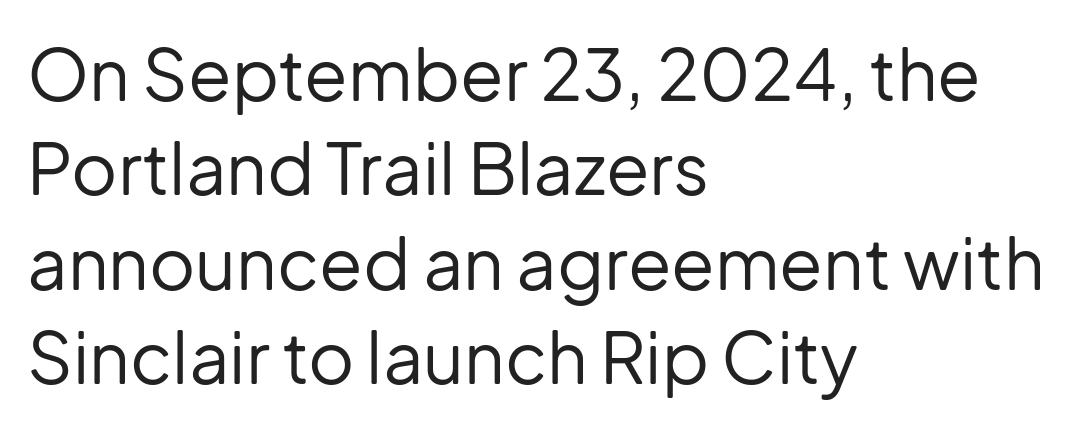
Q: Is the text bold? A: No.
Q: Is the text italic (slanted)? A: No, it is upright.
Q: Is the typeface a serif or a sans-serif typeface? A: Sans-serif.
Q: Is the text underlined? A: No.
Q: How is the paragraph aligned? A: Left-aligned.
Q: Is the spacing between letters normal or unusually wide? A: Normal.
Q: Is the spacing between lines tight, normal or loose? A: Normal.
Q: Width (condensed, normal, or wide)? A: Normal.
Q: Stroke contrast? A: Low.
Q: x-height? A: Medium.
Q: Monospaced? A: No.
